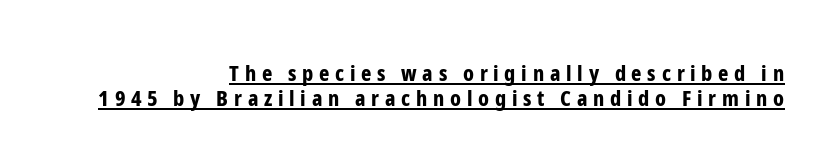
Q: Is the text bold? A: Yes.
Q: Is the text italic (slanted)? A: No, it is upright.
Q: Is the text underlined? A: Yes.
Q: How is the paragraph aligned? A: Right-aligned.
Q: Is the spacing between letters normal or unusually wide? A: Unusually wide.
Q: Is the spacing between lines tight, normal or loose? A: Tight.
